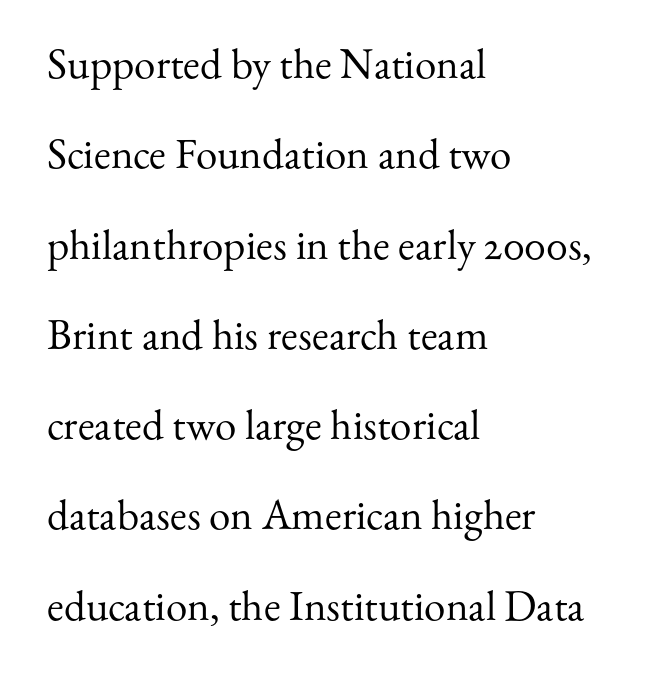
The image shows 43 px regular-weight serif type, upright; set left-aligned, loose line spacing (2.1x), normal letter spacing, not underlined; medium stroke contrast and a small x-height.
